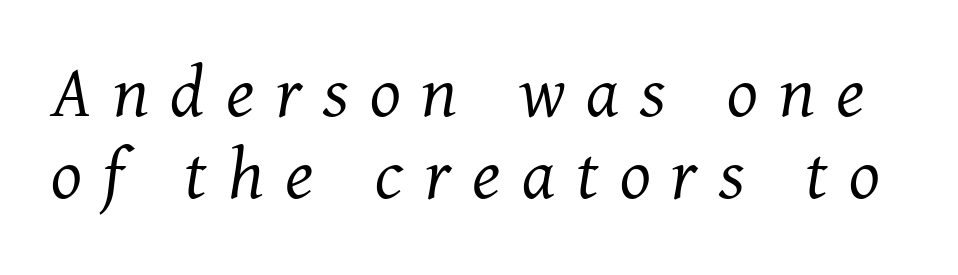
{"serif": "yes", "italic": "yes", "lean": "right", "slant_degrees": 11, "bold": "no", "weight": "light", "width": "normal", "stroke_contrast": "medium", "x_height": "medium", "monospaced": "no", "underline": "no", "line_spacing": "tight", "line_spacing_ratio": 1.04, "letter_spacing": "wide", "letter_spacing_em": 0.27, "glyph_px": 79}
